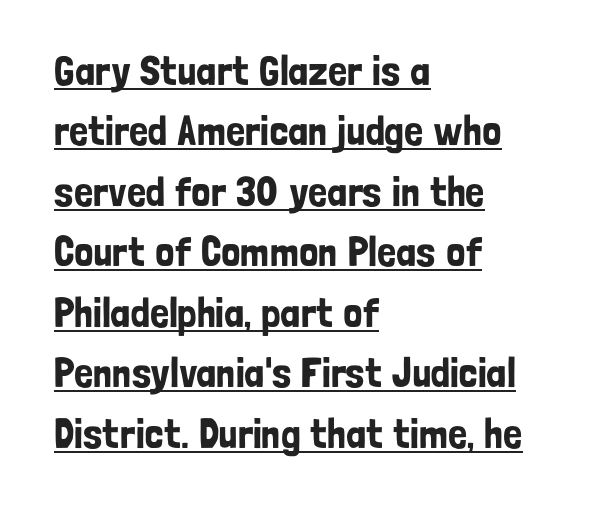
{"serif": "no", "italic": "no", "width": "condensed", "stroke_contrast": "low", "x_height": "medium", "monospaced": "no", "underline": "yes", "align": "left", "line_spacing": "normal", "line_spacing_ratio": 1.44, "letter_spacing": "normal", "letter_spacing_em": 0.0, "glyph_px": 42}
